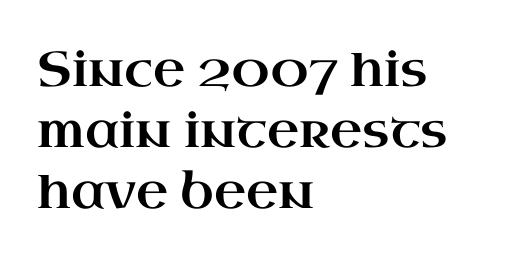
{"serif": "yes", "italic": "no", "width": "wide", "stroke_contrast": "high", "x_height": "small", "monospaced": "no", "underline": "no", "align": "left", "line_spacing_ratio": 1.24, "letter_spacing": "normal", "letter_spacing_em": 0.0, "glyph_px": 49}
